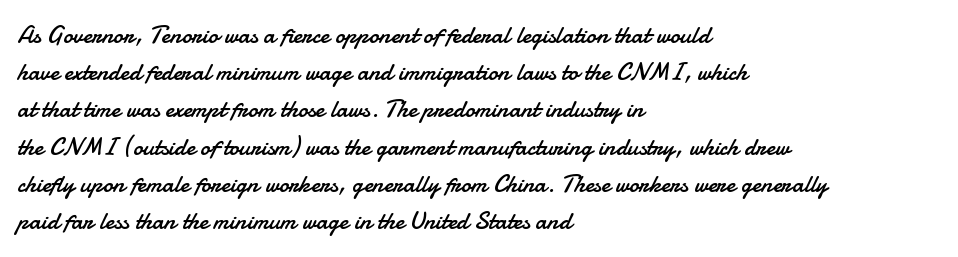
{"bold": "no", "underline": "no", "align": "left", "line_spacing": "normal", "line_spacing_ratio": 1.49, "letter_spacing": "normal", "letter_spacing_em": 0.0, "glyph_px": 25}
